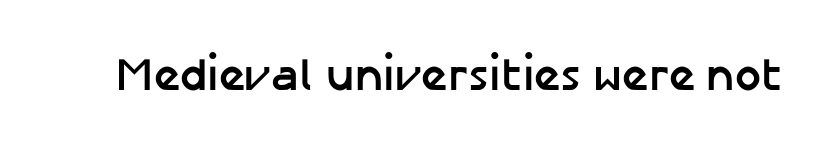
{"serif": "no", "italic": "no", "bold": "yes", "weight": "semibold", "width": "normal", "stroke_contrast": "low", "x_height": "medium", "monospaced": "no", "underline": "no", "letter_spacing": "normal", "letter_spacing_em": 0.0, "glyph_px": 46}
